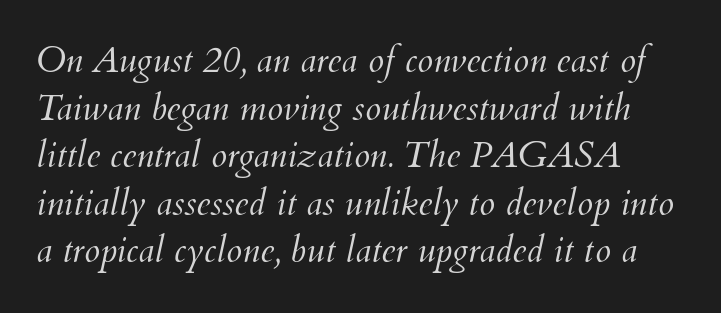
{"italic": "yes", "lean": "right", "slant_degrees": 12, "bold": "no", "weight": "light", "width": "normal", "stroke_contrast": "medium", "x_height": "small", "monospaced": "no", "underline": "no", "line_spacing": "normal", "line_spacing_ratio": 1.32, "letter_spacing": "normal", "letter_spacing_em": 0.0, "glyph_px": 36}
